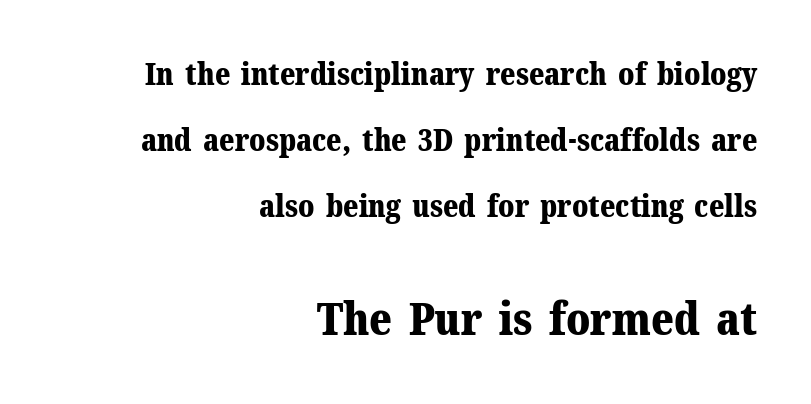
Posture: straight, roman, zero tilt. Students, this is bold: see how much ink each stroke carries. A bare baseline throughout the passage. Leading is clearly above the norm, producing a sparse column. Block two is the big one; block one sits smaller above it. Here the designer chose a conventional face with non-uniform glyph widths.
